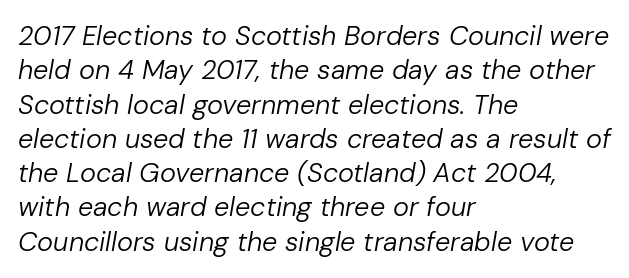
The image shows 27 px text type, italic (leaning right); set left-aligned, normal line spacing (1.27x), normal letter spacing, not underlined.
